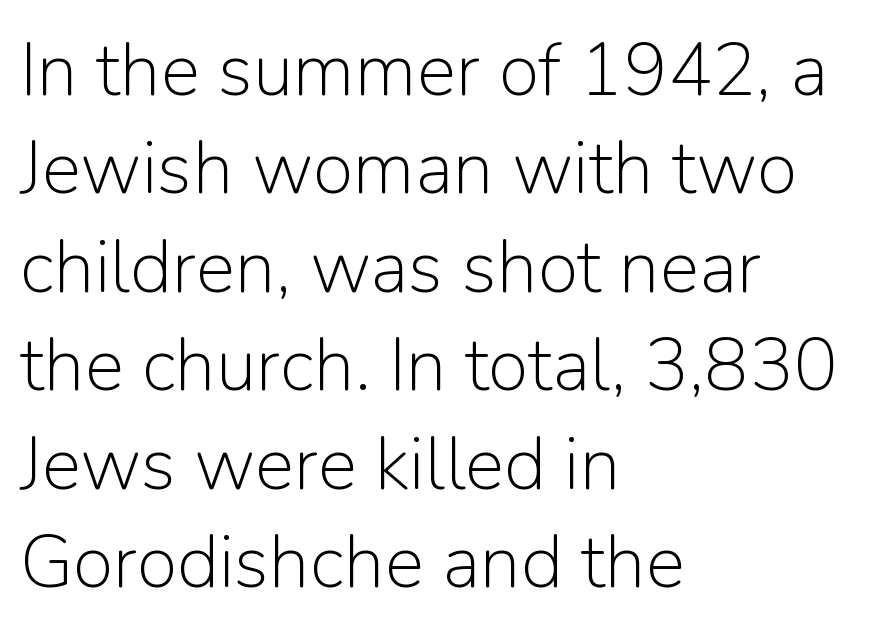
There is no visible air inserted between adjacent glyphs. Alignment: flush left. Style check: upright. No feet cap the strokes, marking this as sans-serif type. Quick note: underline off.
